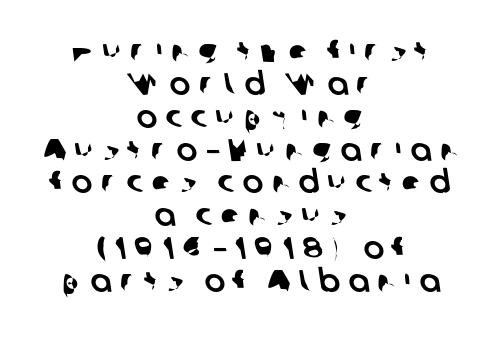
{"serif": "no", "width": "normal", "stroke_contrast": "low", "x_height": "medium", "monospaced": "no", "underline": "no", "align": "center", "line_spacing": "tight", "line_spacing_ratio": 1.06, "letter_spacing": "wide", "letter_spacing_em": 0.27, "glyph_px": 31}
